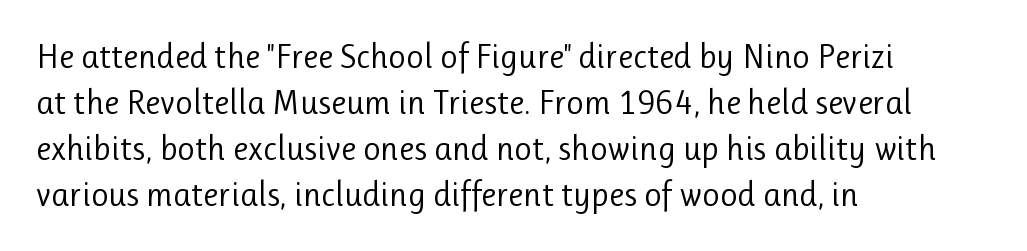
Underline: absent. A roman cut, with each character standing at attention. Compared with typical body copy, the letter spacing here is the same. Notice how descenders clear the ascenders below comfortably — that's standard leading. Each line starts at the same left margin while the right side varies.
